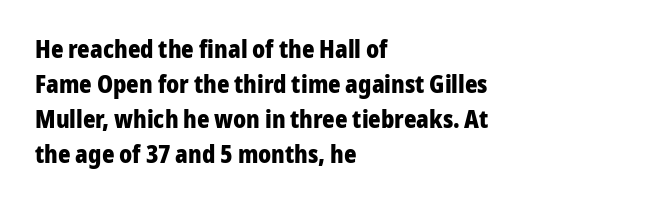
{"italic": "no", "bold": "yes", "underline": "no", "align": "left", "line_spacing": "normal", "line_spacing_ratio": 1.46, "letter_spacing": "normal", "letter_spacing_em": 0.0, "glyph_px": 24}
